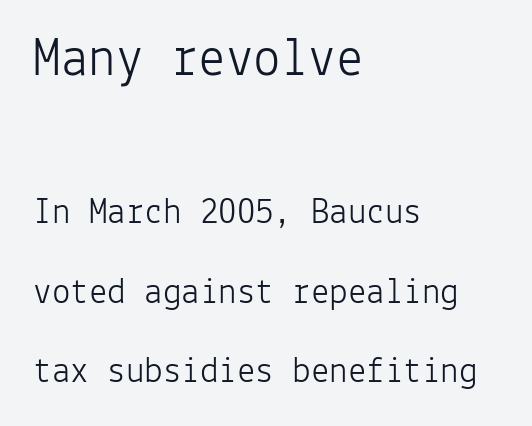
Think of a typewriter: that constant character pitch is what you see here. All the whitespace from short lines collects on the right. The zone under the glyphs is completely vacant. Bold? No — there's no thickening of the strokes. Does the bottom block carry the larger type? No, the top block does. Characters remain perfectly vertical along every line.
